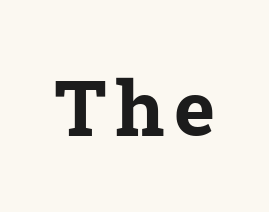
The passage shown is typeset with a serif family. Its strokes are broad and dark, the hallmark of bold type. Descenders are the only things crossing below the line. Spacing verdict: proportional, widths tailored to each character.
